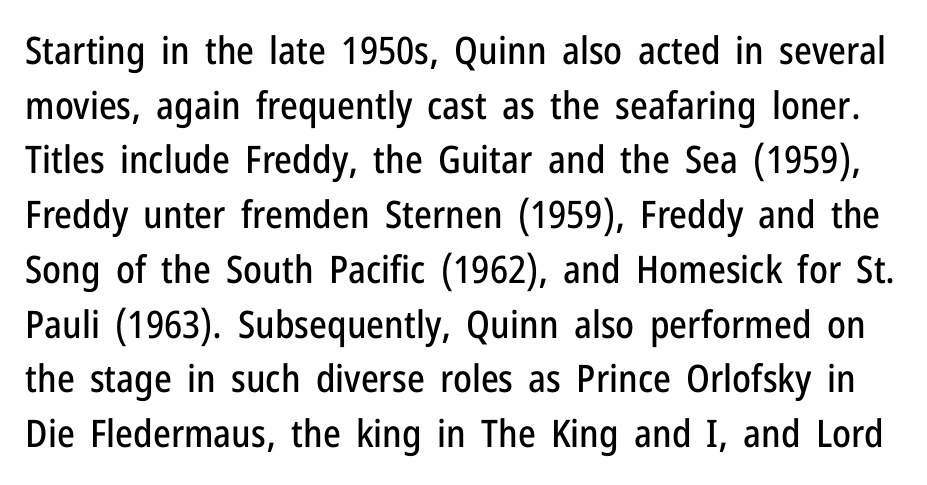
The gap between lines stays unmarked. The passage shown is typed in a proportional face where columns would drift. In terms of letterform style, serifs are entirely absent. Students, note that the glyphs here touch the page at normal intervals. The block of text has a typical density, with ordinary space between rows.
